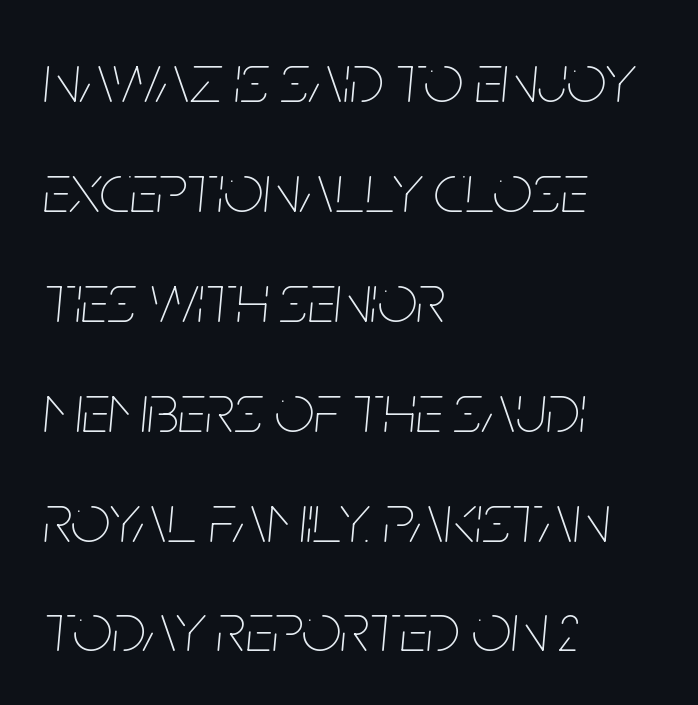
Q: Is the text bold? A: No.
Q: Is the text italic (slanted)? A: Yes, it leans right by about 5 degrees.
Q: Is the text underlined? A: No.
Q: How is the paragraph aligned? A: Left-aligned.
Q: Is the spacing between letters normal or unusually wide? A: Normal.
Q: Is the spacing between lines tight, normal or loose? A: Normal.
Q: Width (condensed, normal, or wide)? A: Condensed.
Q: Stroke contrast? A: Low.
Q: x-height? A: Large.
Q: Monospaced? A: No.
